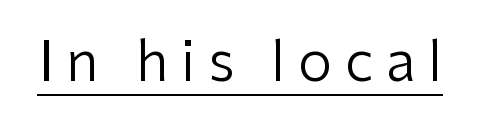
Q: Is the text bold? A: No.
Q: Is the text italic (slanted)? A: No, it is upright.
Q: Is the typeface a serif or a sans-serif typeface? A: Sans-serif.
Q: Is the text underlined? A: Yes.
Q: Is the spacing between letters normal or unusually wide? A: Unusually wide.
Q: Width (condensed, normal, or wide)? A: Normal.
Q: Stroke contrast? A: Low.
Q: x-height? A: Medium.
Q: Monospaced? A: No.
